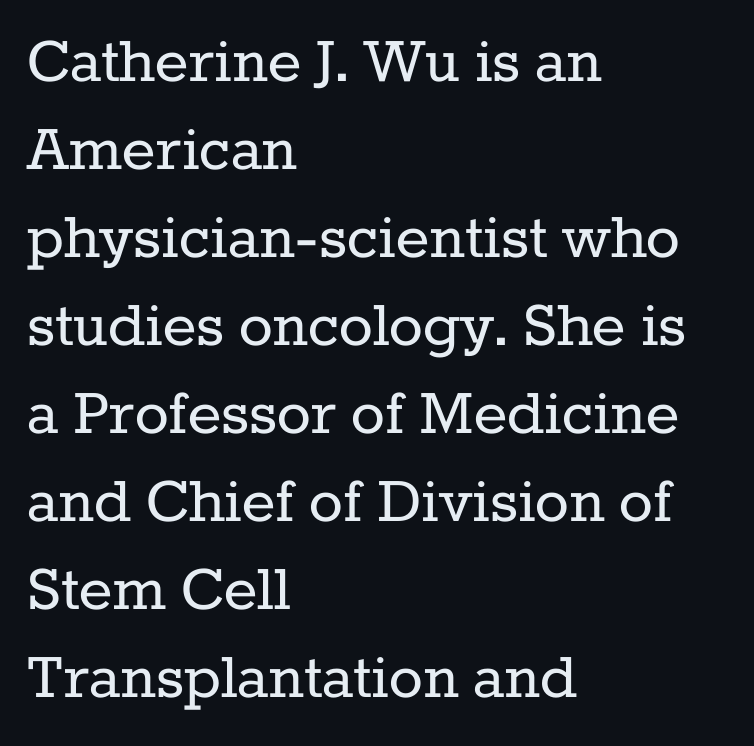
Look at the tracking — it's just the regular setting, nothing added. No extra ink here — the face is not bold. These lines are composed in type with serifs. Which margin do the lines hug? The left one — the right edge is uneven. This sample has the flowing, uneven cadence of proportional lettering.
